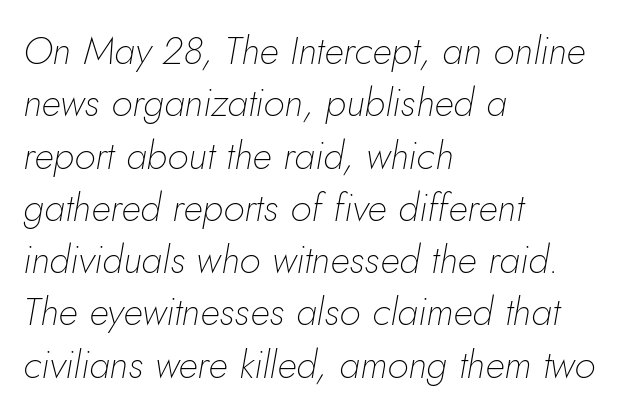
{"italic": "yes", "lean": "right", "slant_degrees": 10, "bold": "no", "weight": "thin", "width": "normal", "stroke_contrast": "low", "x_height": "small", "monospaced": "no", "underline": "no", "align": "left", "line_spacing": "normal", "line_spacing_ratio": 1.34, "letter_spacing": "normal", "letter_spacing_em": 0.0, "glyph_px": 39}
